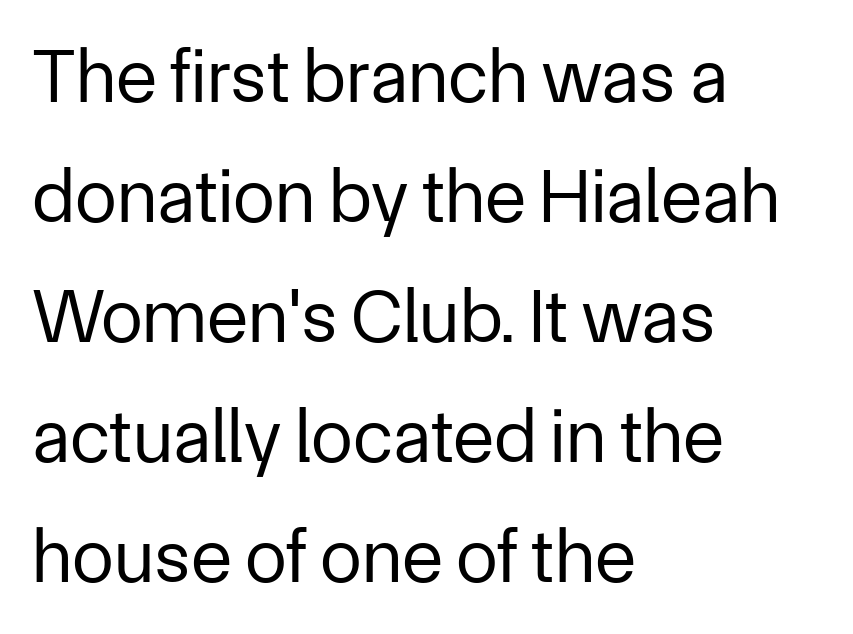
{"serif": "no", "italic": "no", "bold": "no", "weight": "regular", "width": "normal", "stroke_contrast": "low", "x_height": "medium", "monospaced": "no", "underline": "no", "align": "left", "line_spacing": "normal", "line_spacing_ratio": 1.58, "letter_spacing": "normal", "letter_spacing_em": 0.0, "glyph_px": 76}
